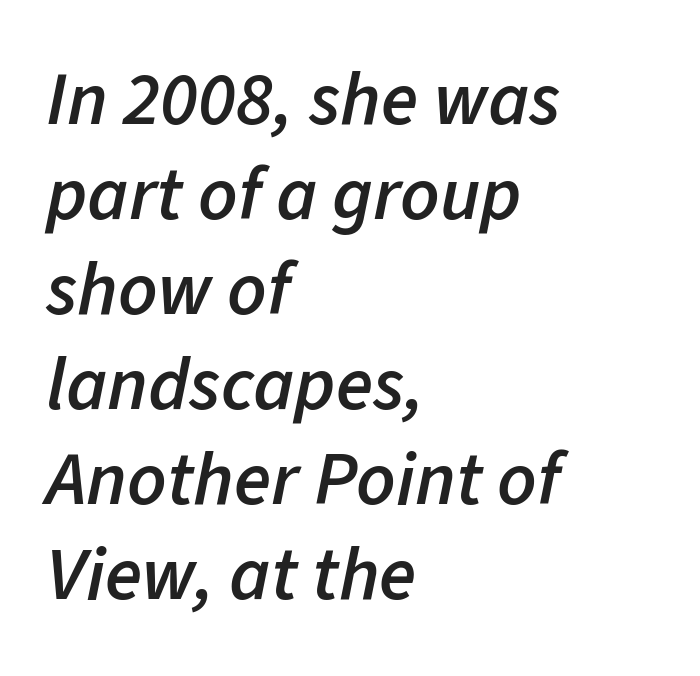
This rendering features lettering with no underline. Varying glyph widths throughout — classic text-font behaviour. What stands out about the letter spacing? Nothing — it is the standard amount. Visually the block forms a straight wall on the left and a jagged coastline on the right.
